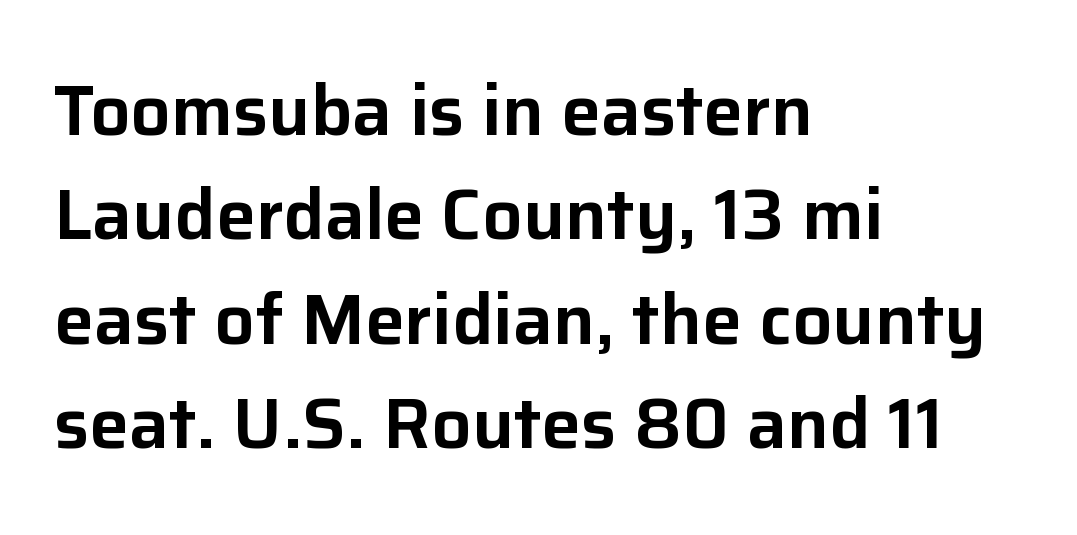
{"serif": "no", "italic": "no", "width": "normal", "stroke_contrast": "low", "x_height": "medium", "monospaced": "no", "underline": "no", "align": "left", "line_spacing": "normal", "line_spacing_ratio": 1.47, "letter_spacing": "normal", "letter_spacing_em": 0.0, "glyph_px": 71}
